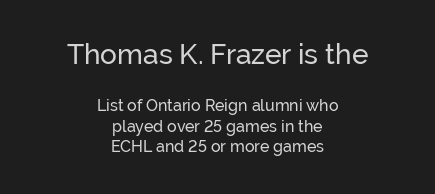
{"serif": "no", "italic": "no", "width": "normal", "stroke_contrast": "low", "x_height": "medium", "monospaced": "no", "underline": "no", "align": "center", "line_spacing": "normal", "line_spacing_ratio": 1.28, "letter_spacing": "normal", "letter_spacing_em": 0.0, "larger_block": "first", "size_ratio": 1.75, "glyph_px": 28}
